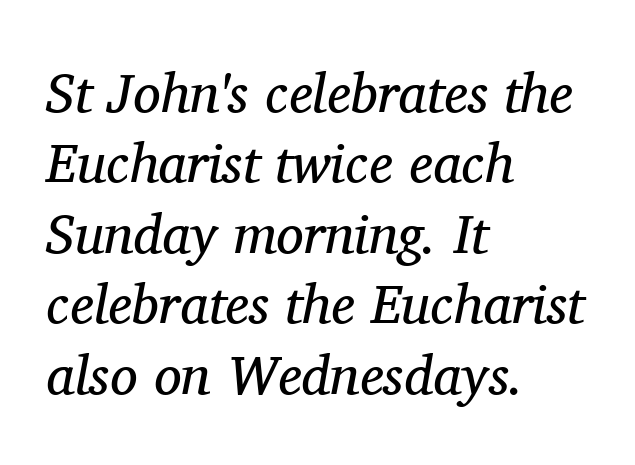
The image shows 55 px regular-weight serif type, italic (leaning right); set left-aligned, normal line spacing (1.28x), normal letter spacing, not underlined; medium stroke contrast and a medium x-height.
